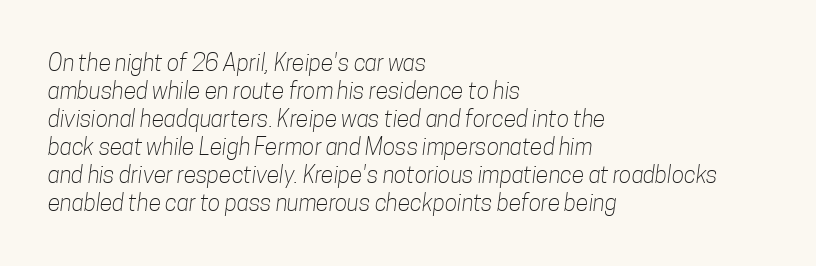
Line starts are locked; line ends wander. Students, note that the glyphs here touch the page at normal intervals. Just letters on the line, the space beneath them empty. Is the type heavy? It reads as light-to-regular instead.
